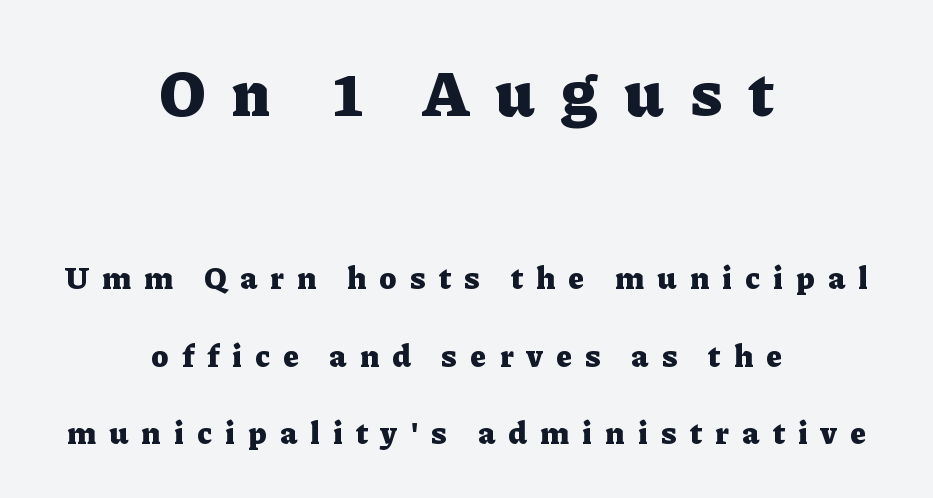
Q: Is the text bold? A: Yes.
Q: Is the text italic (slanted)? A: No, it is upright.
Q: Is the typeface a serif or a sans-serif typeface? A: Serif.
Q: Is the text underlined? A: No.
Q: How is the paragraph aligned? A: Centered.
Q: Is the spacing between letters normal or unusually wide? A: Unusually wide.
Q: Is the spacing between lines tight, normal or loose? A: Loose.
Q: Which block of text is set in a larger size, the first (top) or the second (bottom)? A: The first (top) one.
Q: Width (condensed, normal, or wide)? A: Normal.
Q: Stroke contrast? A: Low.
Q: x-height? A: Medium.
Q: Monospaced? A: No.
